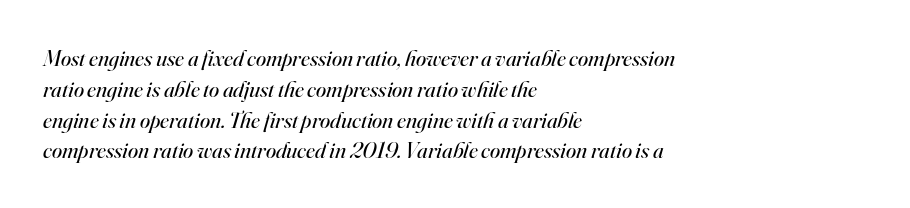
{"italic": "yes", "lean": "right", "slant_degrees": 16, "bold": "no", "underline": "no", "align": "left", "line_spacing": "normal", "line_spacing_ratio": 1.34, "letter_spacing": "normal", "letter_spacing_em": 0.0, "glyph_px": 23}
